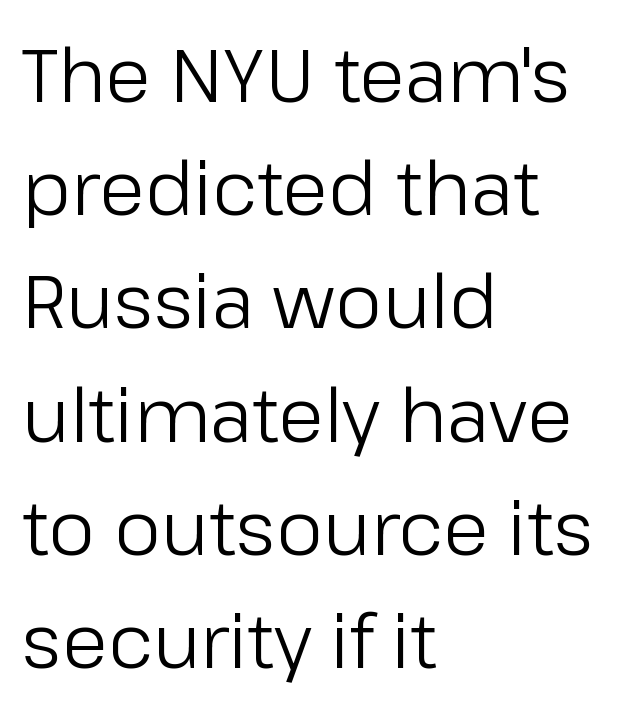
The image shows 74 px regular-weight sans-serif type, upright; set left-aligned, normal line spacing (1.53x), normal letter spacing, not underlined; low stroke contrast and a medium x-height.
